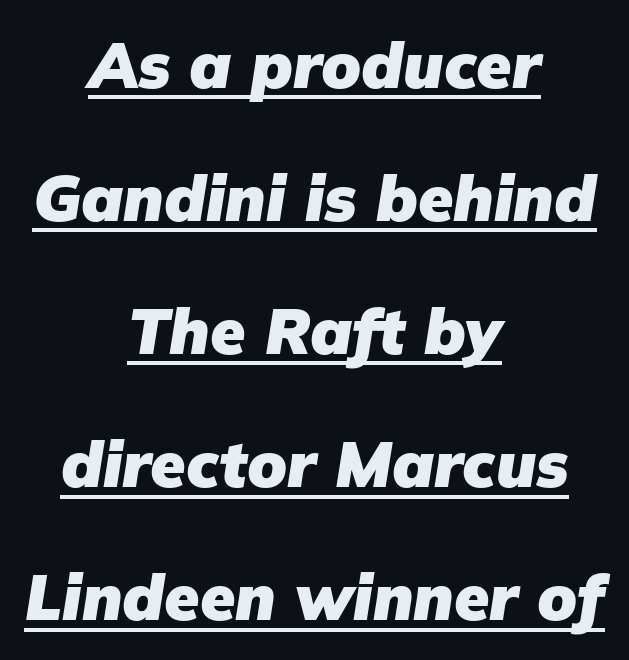
Weight: bold. Regarding serifs, this sample does without them. Glyph-to-glyph distance matches everyday printed text. Reading down the block, each line starts at a different indent, mirrored at its end.
